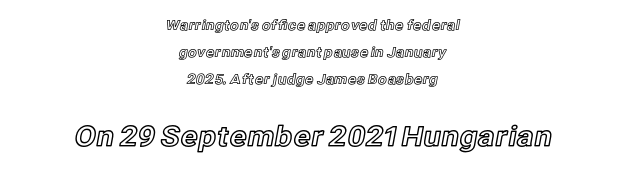
A typesetter would call this proportional, since set widths differ per character. A typesetter would call this leading open, well beyond the default. You get the small type first, then a jump to larger type. Plain, unruled lines of type. Each line is balanced around a shared central axis.
